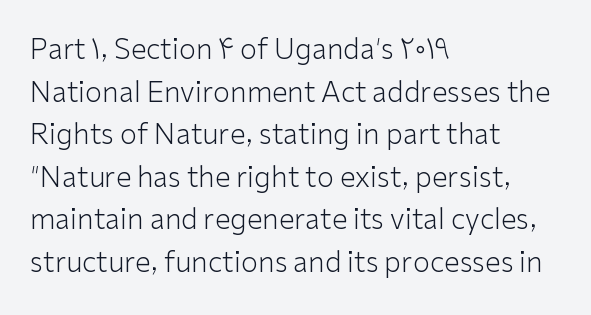
The image shows 28 px light sans-serif type, upright; set left-aligned, normal line spacing (1.52x), normal letter spacing, not underlined; low stroke contrast and a medium x-height.
